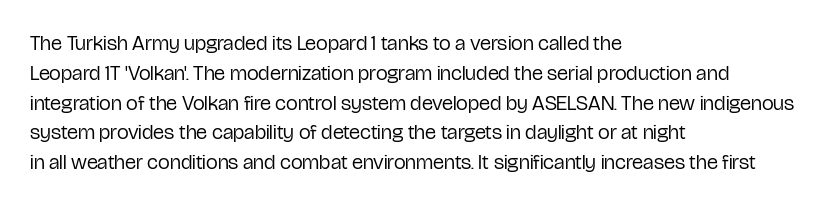
Quick note: interline space is typical. Nothing unusual about the tracking: characters are spaced as the font intends. Unmarked baselines from the first word to the last. No italicization has been applied; the sample stays upright.
